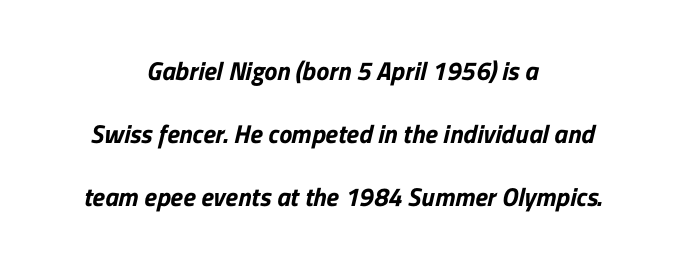
The image shows 26 px text type; set centered, loose line spacing (2.43x), normal letter spacing, not underlined.
